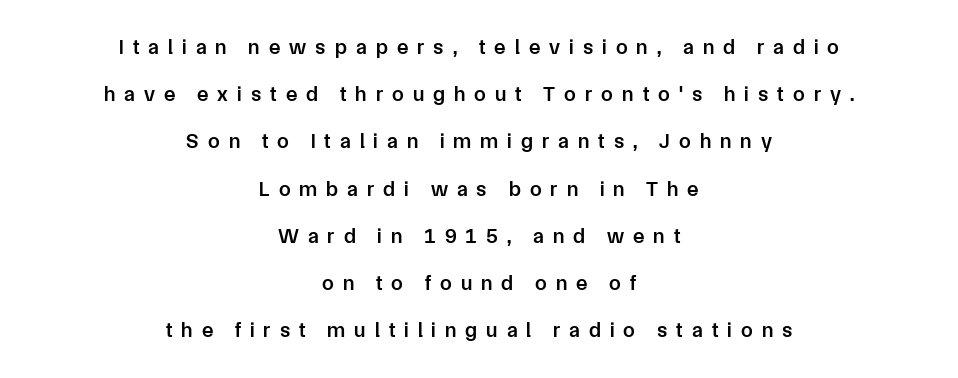
{"italic": "no", "bold": "semi", "underline": "no", "align": "center", "line_spacing": "loose", "line_spacing_ratio": 2.25, "letter_spacing": "wide", "letter_spacing_em": 0.43, "glyph_px": 21}
